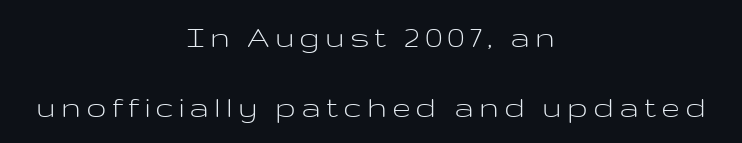
This is not heavy type; no bold has been used. Widely set lines give the paragraph a tall, airy silhouette. Grotesque or geometric, the face here clearly has no serifs. Quick note: underline off. Here the designer chose a conventional face with non-uniform glyph widths.
